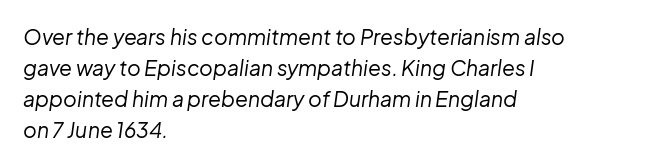
Q: Is the text bold? A: No.
Q: Is the text italic (slanted)? A: Yes, it leans right by about 8 degrees.
Q: Is the text underlined? A: No.
Q: How is the paragraph aligned? A: Left-aligned.
Q: Is the spacing between letters normal or unusually wide? A: Normal.
Q: Is the spacing between lines tight, normal or loose? A: Normal.
